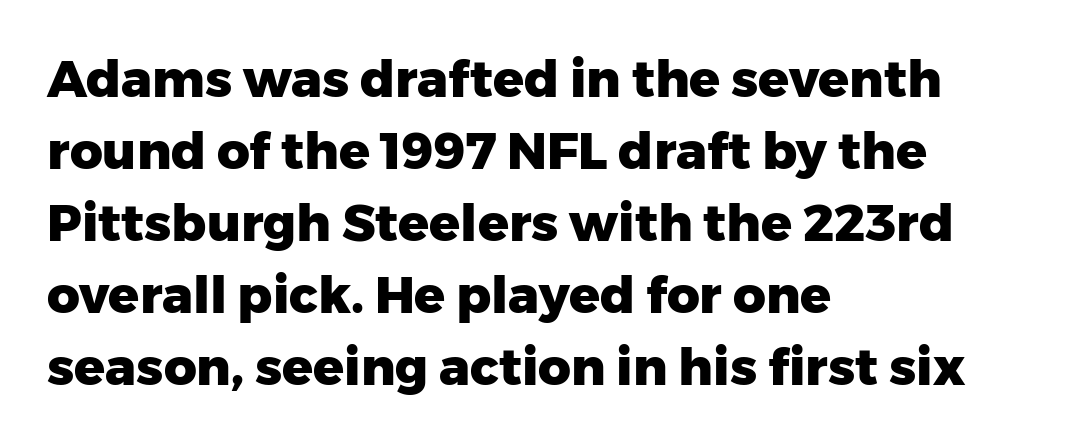
The image shows 51 px heavy sans-serif type, upright; set left-aligned, normal line spacing (1.41x), normal letter spacing, not underlined; low stroke contrast and a medium x-height.
